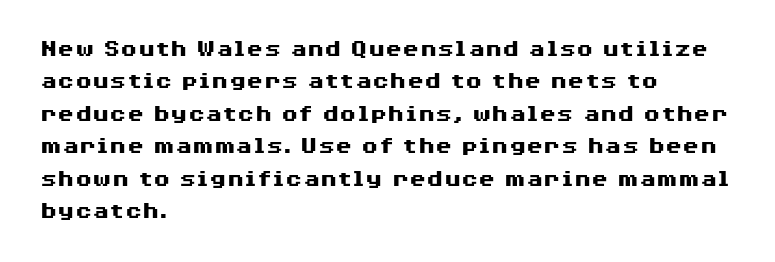
A typesetter would mark this as roman, not italic. The strokes are fattened all the way to bold. Beneath every word, the page is bare. The letters sit at their default tracking, neither squeezed nor spread. Notice how the passage keeps a crisp vertical edge on the left only. The lines sit at an ordinary, default distance from one another.
